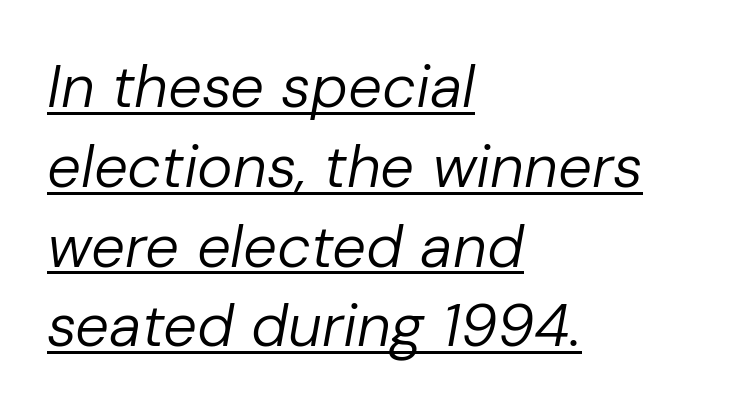
Q: Is the text bold? A: No.
Q: Is the text italic (slanted)? A: Yes, it leans right by about 10 degrees.
Q: Is the text underlined? A: Yes.
Q: How is the paragraph aligned? A: Left-aligned.
Q: Is the spacing between letters normal or unusually wide? A: Normal.
Q: Is the spacing between lines tight, normal or loose? A: Normal.
Q: Width (condensed, normal, or wide)? A: Normal.
Q: Stroke contrast? A: Low.
Q: x-height? A: Medium.
Q: Monospaced? A: No.
